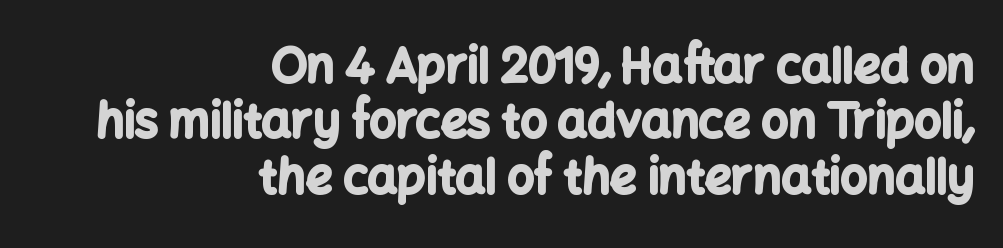
The image shows 47 px bold sans-serif type, upright; set right-aligned, line spacing 1.18x, normal letter spacing, not underlined; low stroke contrast and a medium x-height.
